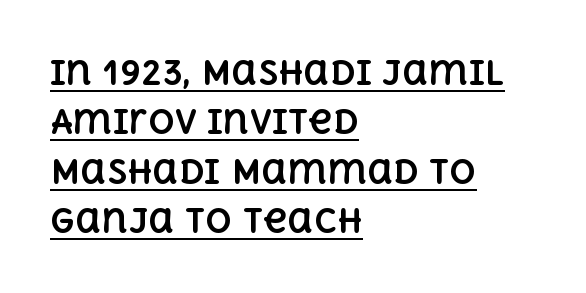
Q: Is the text bold? A: Yes.
Q: Is the text italic (slanted)? A: No, it is upright.
Q: Is the text underlined? A: Yes.
Q: How is the paragraph aligned? A: Left-aligned.
Q: Is the spacing between letters normal or unusually wide? A: Normal.
Q: Is the spacing between lines tight, normal or loose? A: Normal.
Q: Width (condensed, normal, or wide)? A: Normal.
Q: x-height? A: Large.
Q: Monospaced? A: No.
